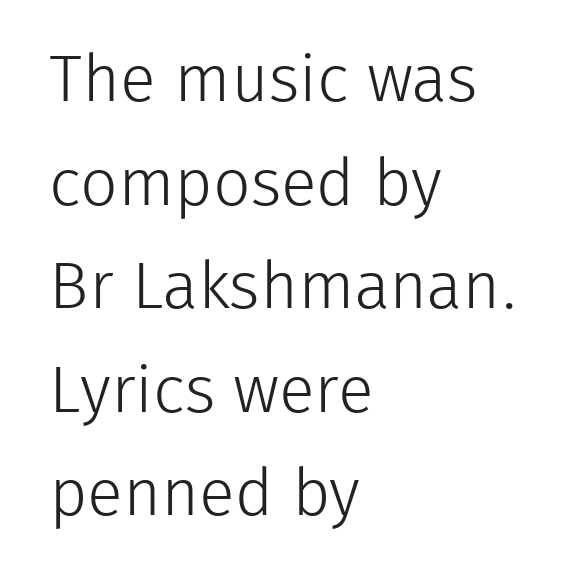
The font family rendered here belongs to the sans-serif group. The rendering uses a moderate line-height, typical for paragraphs. The rendering keeps characters at their native spacing. The strokes are not fattened; the text isn't bold. This rendering uses left alignment, leaving the right contour irregular. Check the space under the baseline: it is left empty.
